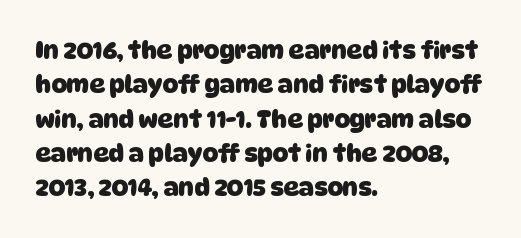
{"bold": "yes", "underline": "no", "align": "left", "line_spacing": "normal", "line_spacing_ratio": 1.43, "letter_spacing": "normal", "letter_spacing_em": 0.0, "glyph_px": 24}
